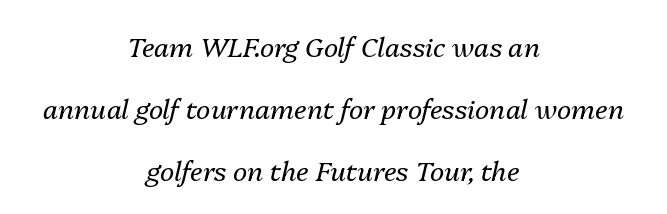
{"italic": "yes", "lean": "right", "slant_degrees": 13, "bold": "no", "underline": "no", "align": "center", "line_spacing": "loose", "line_spacing_ratio": 2.29, "letter_spacing": "normal", "letter_spacing_em": 0.0, "glyph_px": 27}
